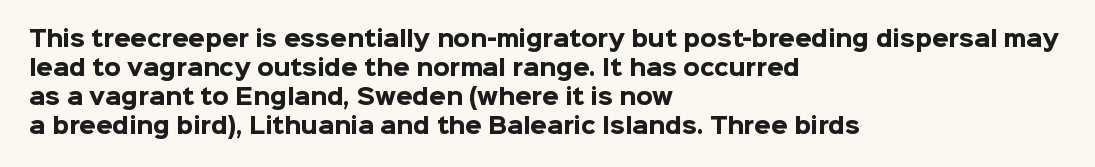
{"italic": "no", "bold": "yes", "underline": "no", "align": "left", "line_spacing": "normal", "line_spacing_ratio": 1.38, "letter_spacing": "normal", "letter_spacing_em": 0.0, "glyph_px": 21}
